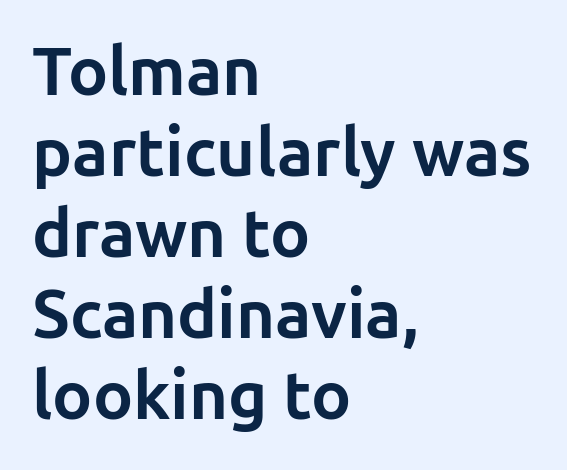
Q: Is the text bold? A: Yes.
Q: Is the text italic (slanted)? A: No, it is upright.
Q: Is the typeface a serif or a sans-serif typeface? A: Sans-serif.
Q: Is the text underlined? A: No.
Q: How is the paragraph aligned? A: Left-aligned.
Q: Is the spacing between letters normal or unusually wide? A: Normal.
Q: Width (condensed, normal, or wide)? A: Normal.
Q: Stroke contrast? A: Low.
Q: x-height? A: Medium.
Q: Monospaced? A: No.
